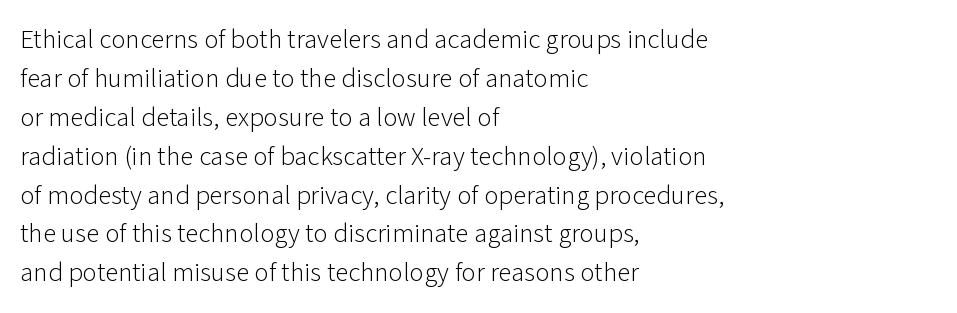
Nothing heavy about these letters — not bold at all. The block of text has a typical density, with ordinary space between rows. Posture: straight, roman, zero tilt. Quick note: underline off. The letterforms sit shoulder to shoulder at normal distance.
